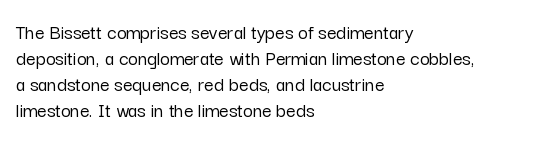
{"italic": "no", "underline": "no", "align": "left", "line_spacing_ratio": 1.24, "letter_spacing": "normal", "letter_spacing_em": 0.0, "glyph_px": 21}
